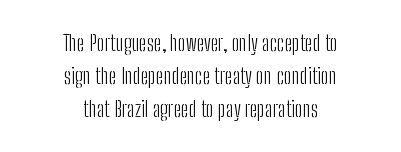
The image shows 22 px text type, upright; set centered, normal line spacing (1.51x), normal letter spacing, not underlined.
